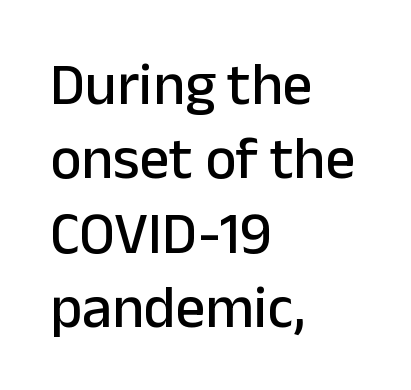
Q: Is the text italic (slanted)? A: No, it is upright.
Q: Is the typeface a serif or a sans-serif typeface? A: Sans-serif.
Q: Is the text underlined? A: No.
Q: How is the paragraph aligned? A: Left-aligned.
Q: Is the spacing between letters normal or unusually wide? A: Normal.
Q: Is the spacing between lines tight, normal or loose? A: Normal.
Q: Width (condensed, normal, or wide)? A: Normal.
Q: Stroke contrast? A: Low.
Q: x-height? A: Medium.
Q: Monospaced? A: No.
